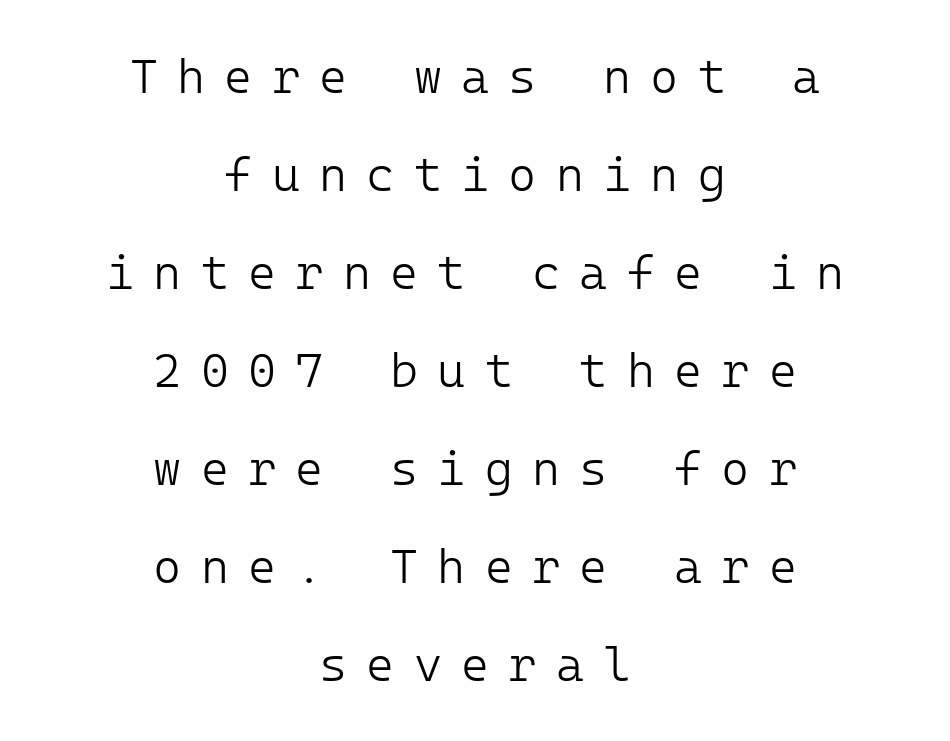
{"serif": "no", "italic": "no", "bold": "no", "weight": "light", "width": "normal", "stroke_contrast": "low", "x_height": "medium", "underline": "no", "align": "center", "line_spacing": "loose", "line_spacing_ratio": 2.04, "letter_spacing": "wide", "letter_spacing_em": 0.4, "glyph_px": 48}
